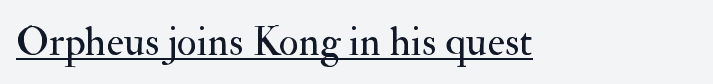
Posture: vertical. You could call the tracking neutral — neither tight nor loose. Letters have the restrained weight of plain body copy at most. The rendering uses natural spacing where letterforms have individual widths.
